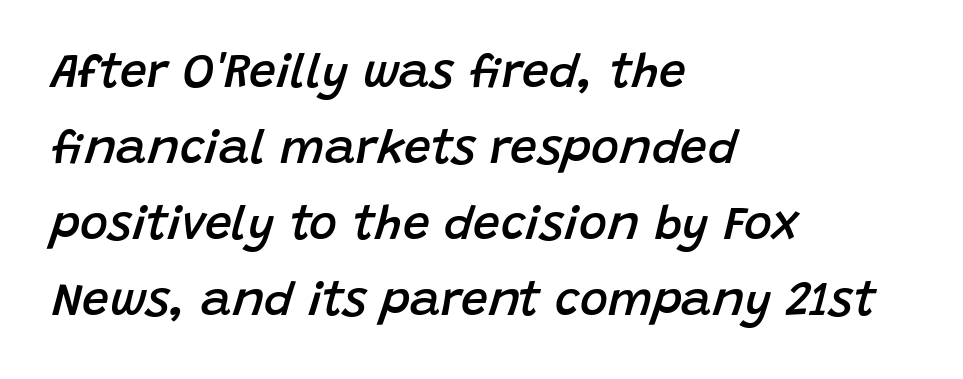
{"italic": "yes", "lean": "right", "slant_degrees": 15, "bold": "semi", "weight": "semibold", "width": "normal", "stroke_contrast": "low", "x_height": "large", "monospaced": "no", "underline": "no", "align": "left", "line_spacing": "normal", "line_spacing_ratio": 1.58, "letter_spacing": "normal", "letter_spacing_em": 0.0, "glyph_px": 48}
